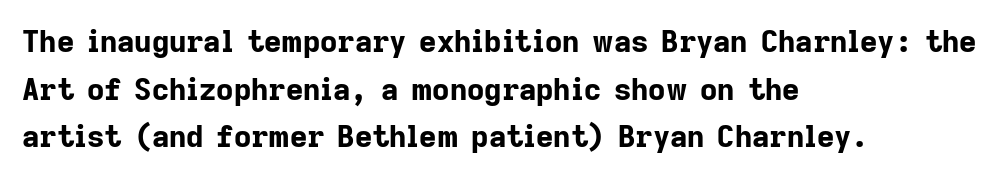
Just letters on the line, the space beneath them empty. The lettering holds an erect, upright posture throughout. This is heavy type, rendered in bold. Casual observation: everything's shoved over to the left. Letter spacing: default. The font family rendered here belongs to the sans-serif group.
